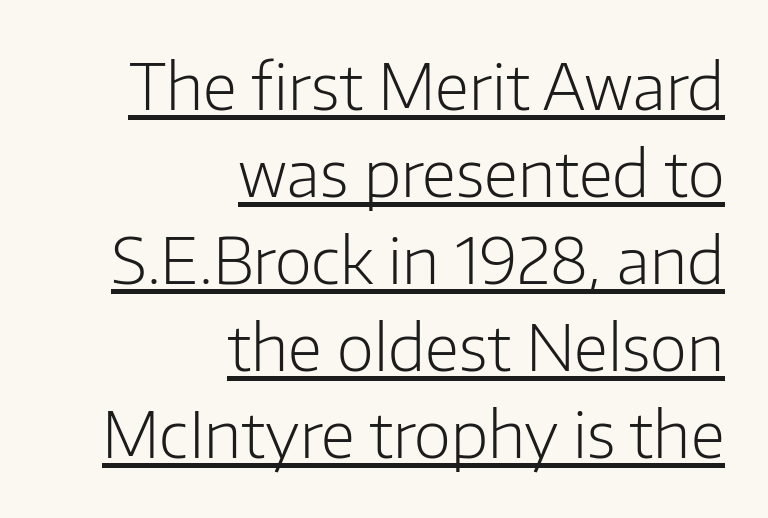
Tracking value appears to be zero — textbook default spacing. A typesetter would call this proportional, since set widths differ per character. Vertically, the passage feels balanced, rows spaced as you'd expect. This sample uses a sans-serif face. The lettering holds an erect, upright posture throughout. A typographer would call this underscored text.
